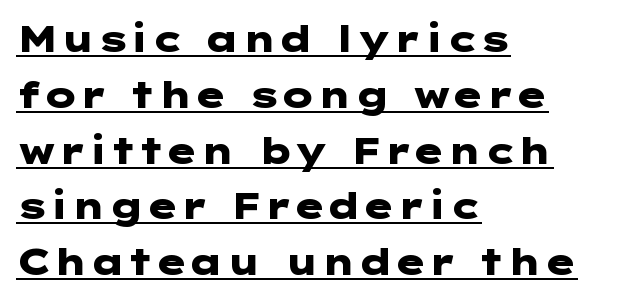
Underlining? Definitely there. The letters stand straight up with perfectly vertical stems. Honestly, the row spacing looks completely unremarkable. If you drew a ruler down the left edge, every line would touch it. Tracking value appears to be zero — textbook default spacing.
